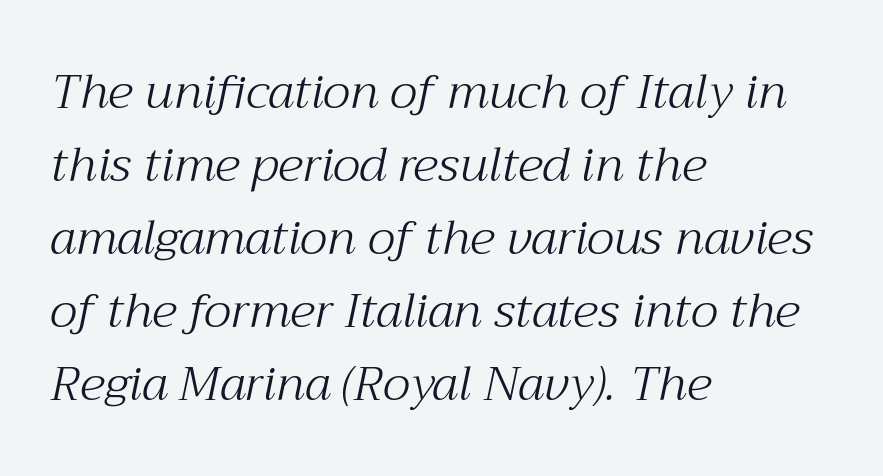
The image shows 48 px light serif type, italic (leaning right); set left-aligned, normal line spacing (1.52x), normal letter spacing, not underlined; medium stroke contrast and a medium x-height.
